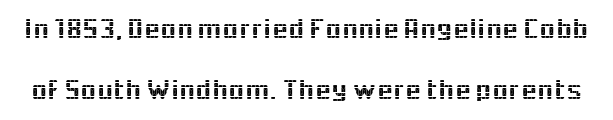
The gaps between neighbouring characters are ordinary and unremarkable. The type family on display is of the sans-serif kind. The letters stand upright; this is a roman face. If you measured baseline to baseline, you'd find a long distance. Do the characters align in a grid? No, the font is proportional.
